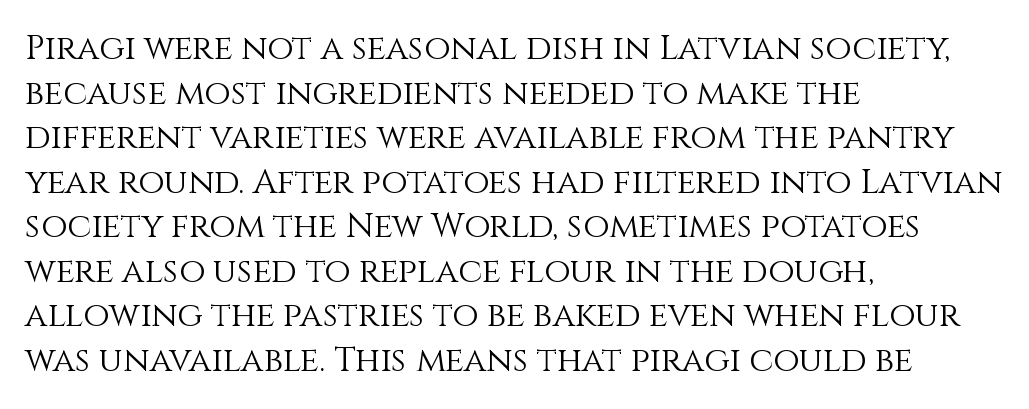
{"italic": "no", "bold": "no", "weight": "light", "width": "normal", "stroke_contrast": "medium", "x_height": "large", "monospaced": "no", "underline": "no", "align": "left", "line_spacing": "normal", "line_spacing_ratio": 1.31, "letter_spacing": "normal", "letter_spacing_em": 0.0, "glyph_px": 34}
